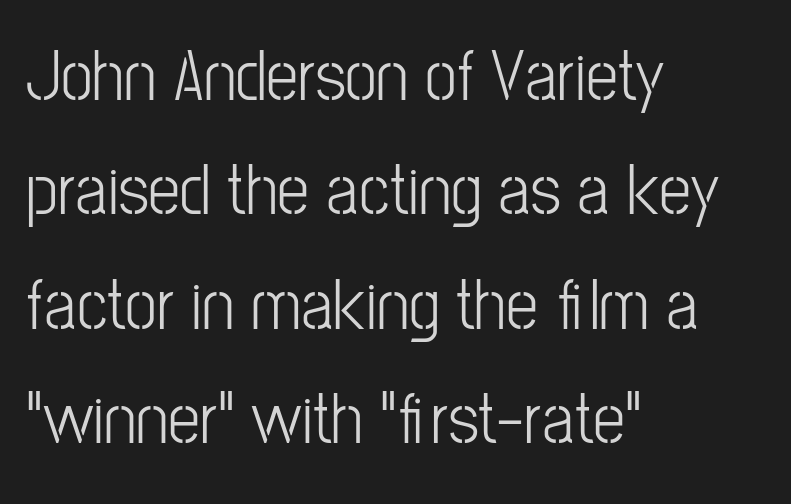
The image shows 72 px light, condensed sans-serif type, upright; set left-aligned, normal line spacing (1.59x), normal letter spacing, not underlined; low stroke contrast and a medium x-height.
